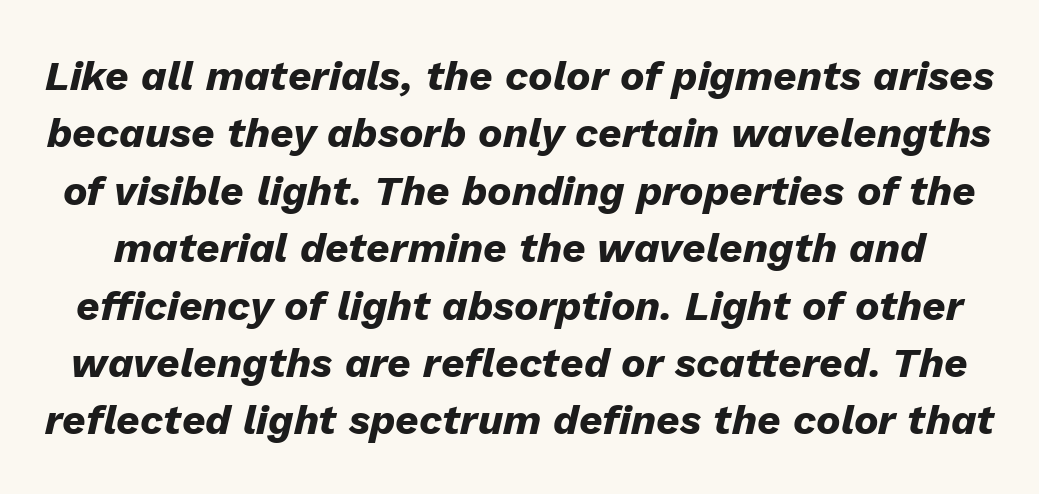
{"italic": "yes", "lean": "right", "slant_degrees": 13, "bold": "yes", "weight": "heavy", "width": "normal", "stroke_contrast": "low", "x_height": "medium", "monospaced": "no", "underline": "no", "line_spacing": "normal", "line_spacing_ratio": 1.4, "letter_spacing": "normal", "letter_spacing_em": 0.0, "glyph_px": 41}
